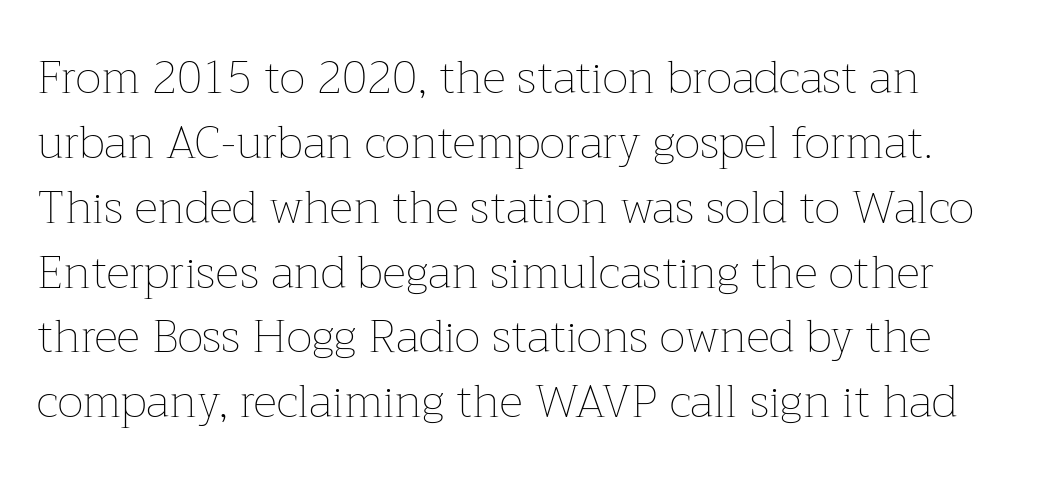
A roman cut, with each character standing at attention. Quick note: underline off. Bold? No — there's no thickening of the strokes. Think of a printed novel: that variable character pitch is what you see here. Caption: standard tracking, unaltered. A classic flush-left, rag-right setting is used for this passage.
